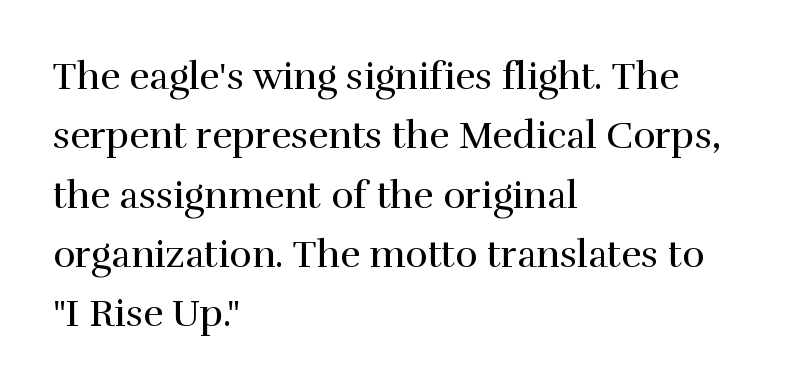
The passage shown is typed in a proportional face where columns would drift. Casual observation: everything's shoved over to the left. Notice how descenders clear the ascenders below comfortably — that's standard leading. The glyphs are unaccompanied by any horizontal stroke below them.
